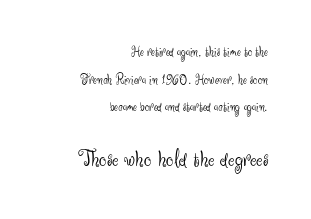
The image shows 24 px text type, upright; set right-aligned, loose line spacing (1.98x), normal letter spacing, not underlined; the second (bottom) block is 1.71x larger.
